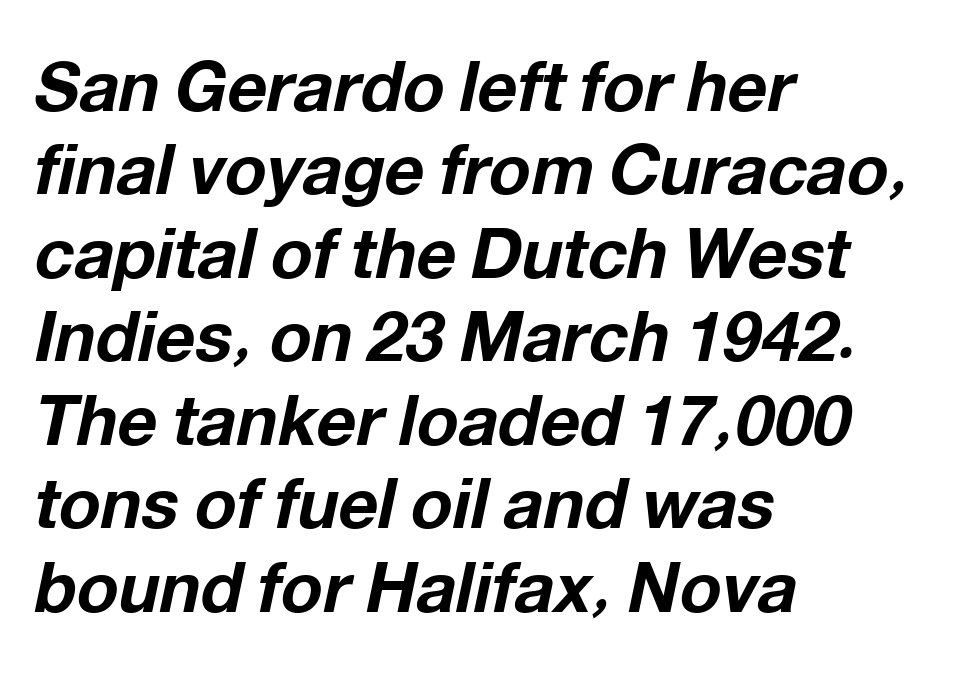
{"italic": "yes", "lean": "right", "slant_degrees": 12, "bold": "yes", "weight": "bold", "width": "normal", "stroke_contrast": "low", "x_height": "medium", "monospaced": "no", "underline": "no", "align": "left", "line_spacing_ratio": 1.21, "letter_spacing": "normal", "letter_spacing_em": 0.0, "glyph_px": 69}
